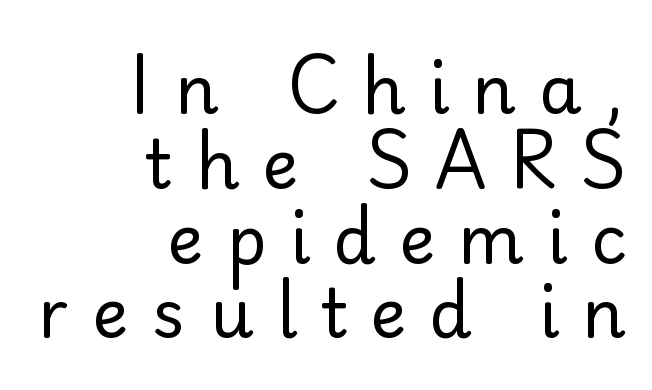
Q: Is the text bold? A: No.
Q: Is the text italic (slanted)? A: No, it is upright.
Q: Is the typeface a serif or a sans-serif typeface? A: Sans-serif.
Q: Is the text underlined? A: No.
Q: How is the paragraph aligned? A: Right-aligned.
Q: Is the spacing between letters normal or unusually wide? A: Unusually wide.
Q: Is the spacing between lines tight, normal or loose? A: Tight.
Q: Width (condensed, normal, or wide)? A: Normal.
Q: Stroke contrast? A: Low.
Q: x-height? A: Small.
Q: Monospaced? A: No.
